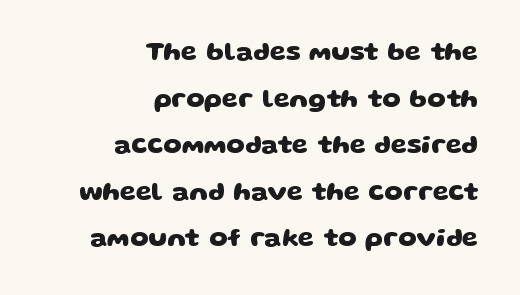
{"bold": "yes", "underline": "no", "align": "right", "line_spacing_ratio": 1.79, "letter_spacing": "normal", "letter_spacing_em": 0.0, "glyph_px": 26}
